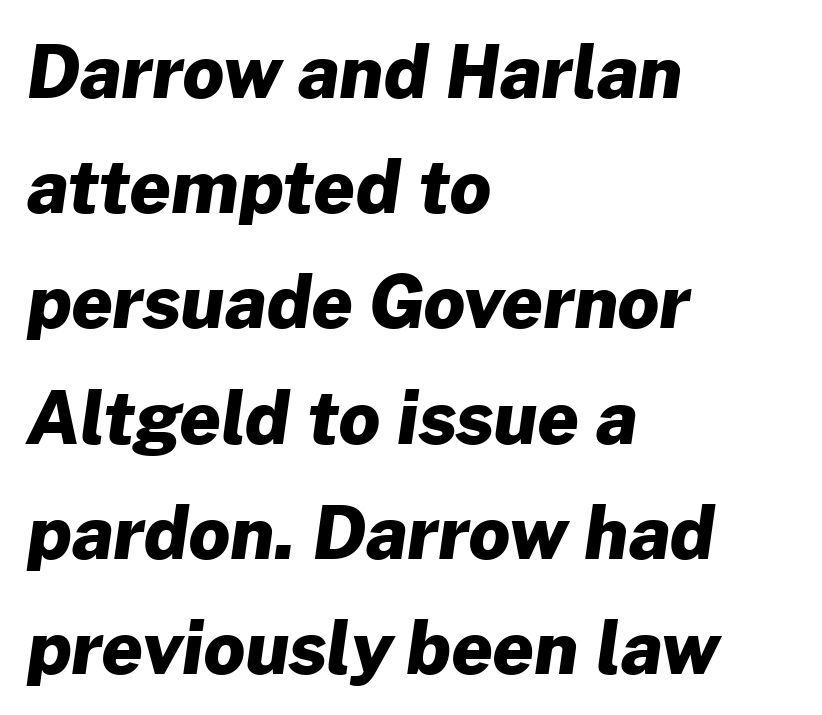
Alignment: flush left. The rendering uses natural spacing where letterforms have individual widths. Each new line begins a customary step beneath the previous one. Look at the tracking — it's just the regular setting, nothing added.
